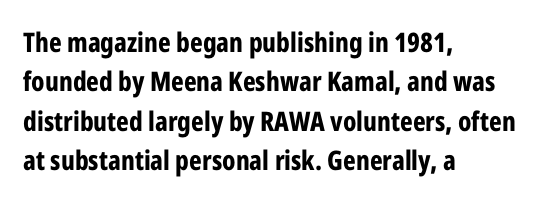
The line texture is even and compact thanks to regular tracking. Notice how the passage keeps a crisp vertical edge on the left only. Rendered with straight, roman letterforms. A bare baseline throughout the passage. One glance says typical: line gaps are just what's usual.
